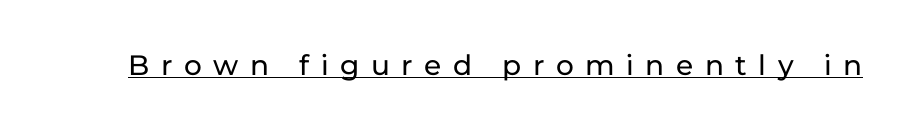
These lines are rendered in a variable-pitch font. This sample uses an upright cut, with every glyph sitting square on the baseline. The sample's only ornament is a line tracing under the words. Unlike a traditional serif, this face leaves its strokes unadorned. Does extra space separate the letters? Yes, quite a lot of it.
